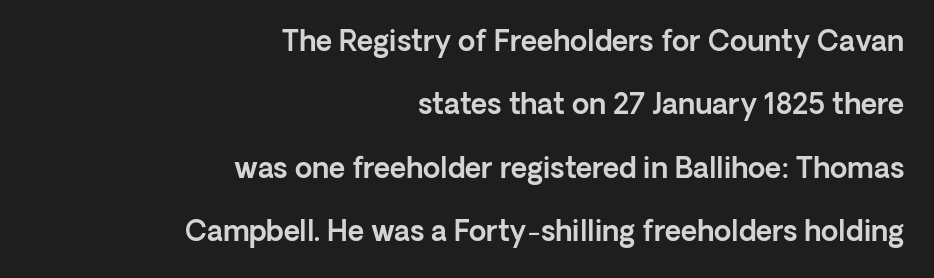
Q: Is the text italic (slanted)? A: No, it is upright.
Q: Is the typeface a serif or a sans-serif typeface? A: Sans-serif.
Q: Is the text underlined? A: No.
Q: How is the paragraph aligned? A: Right-aligned.
Q: Is the spacing between letters normal or unusually wide? A: Normal.
Q: Is the spacing between lines tight, normal or loose? A: Loose.
Q: Width (condensed, normal, or wide)? A: Normal.
Q: x-height? A: Medium.
Q: Monospaced? A: No.
